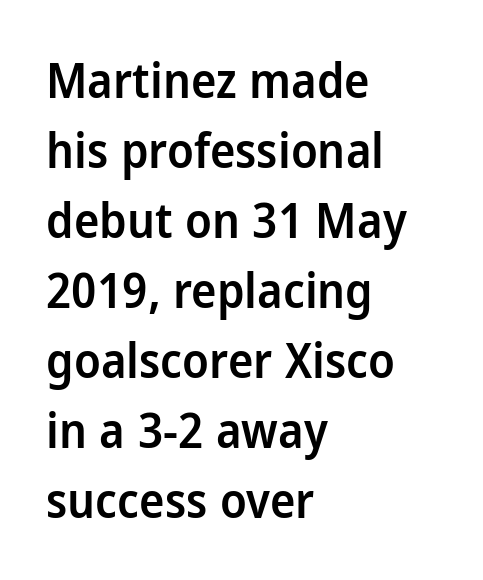
Each letter keeps its own natural width here, so spacing adapts to shape. The gaps between neighbouring characters are ordinary and unremarkable. The rag falls on the right side of this text block. Summary of weight: moderately heavy, a semibold. When letters stand straight like this, we call the style roman or upright.
